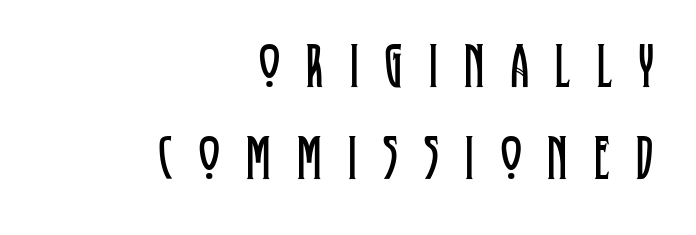
Q: Is the text bold? A: No.
Q: Is the text italic (slanted)? A: No, it is upright.
Q: Is the typeface a serif or a sans-serif typeface? A: Serif.
Q: Is the text underlined? A: No.
Q: How is the paragraph aligned? A: Right-aligned.
Q: Is the spacing between letters normal or unusually wide? A: Unusually wide.
Q: Is the spacing between lines tight, normal or loose? A: Normal.
Q: Width (condensed, normal, or wide)? A: Condensed.
Q: Stroke contrast? A: Low.
Q: x-height? A: Large.
Q: Monospaced? A: No.
